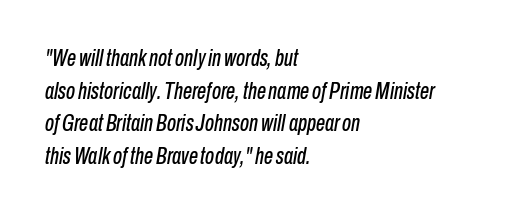
Does the copy run flush right? No — it runs flush left. Beneath every word, the page is bare. Regarding leading, the lines here are spaced in the standard way. Nothing unusual about the tracking: characters are spaced as the font intends. You can tell it's italic because the verticals aren't actually vertical.
